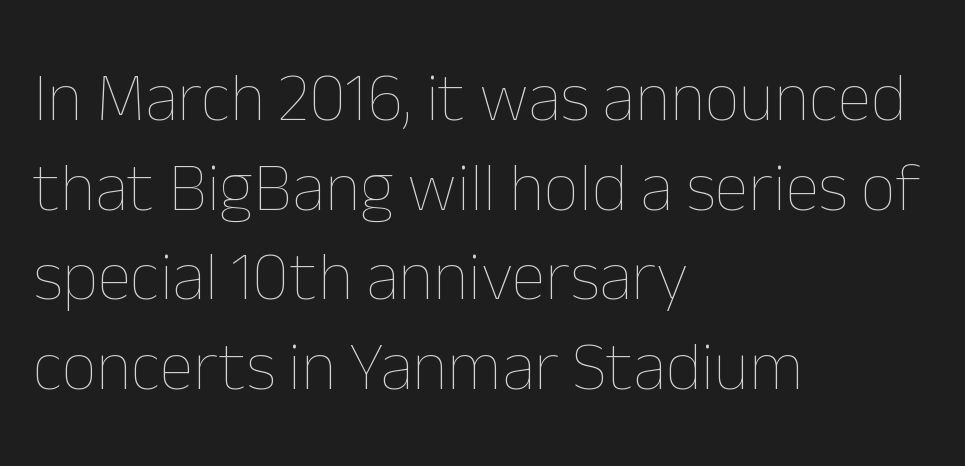
Rows of type keep a routine distance in the vertical direction. Varying glyph widths throughout — classic text-font behaviour. Tracking here is standard; glyphs follow each other at the usual distance. The type sits square on the baseline with zero lean. Each row of text sits above clean, open space. The rendering anchors every line to the left-hand side.
